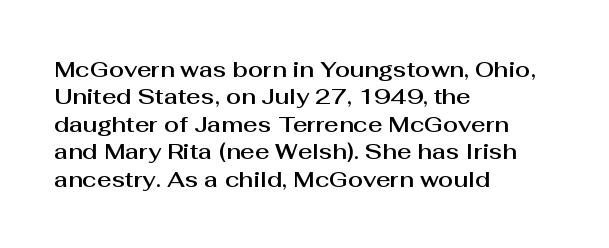
{"italic": "no", "underline": "no", "align": "left", "line_spacing": "normal", "line_spacing_ratio": 1.25, "letter_spacing": "normal", "letter_spacing_em": 0.0, "glyph_px": 22}
